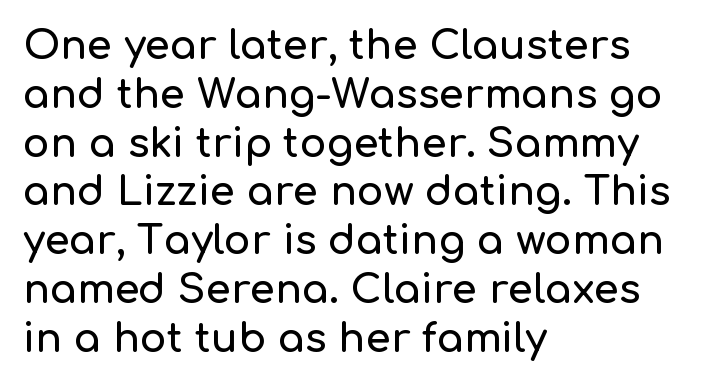
{"serif": "no", "italic": "no", "width": "normal", "stroke_contrast": "low", "x_height": "medium", "monospaced": "no", "underline": "no", "align": "left", "line_spacing_ratio": 1.22, "letter_spacing": "normal", "letter_spacing_em": 0.0, "glyph_px": 40}
